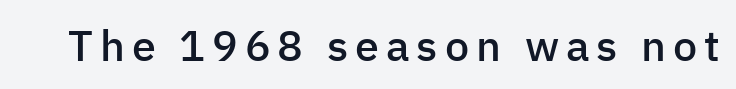
Q: Is the text bold? A: Semi-bold.
Q: Is the text italic (slanted)? A: No, it is upright.
Q: Is the typeface a serif or a sans-serif typeface? A: Sans-serif.
Q: Is the text underlined? A: No.
Q: Width (condensed, normal, or wide)? A: Normal.
Q: Stroke contrast? A: Low.
Q: x-height? A: Medium.
Q: Monospaced? A: No.
